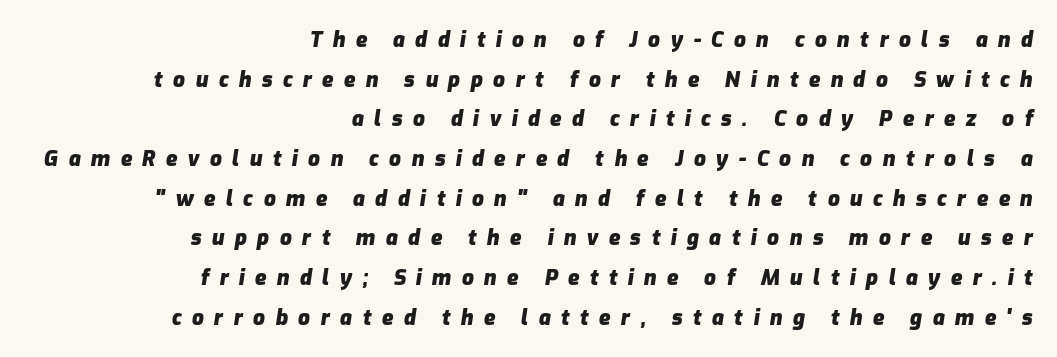
{"italic": "yes", "lean": "right", "slant_degrees": 9, "bold": "yes", "underline": "no", "align": "right", "line_spacing_ratio": 1.89, "letter_spacing": "wide", "letter_spacing_em": 0.49, "glyph_px": 21}
